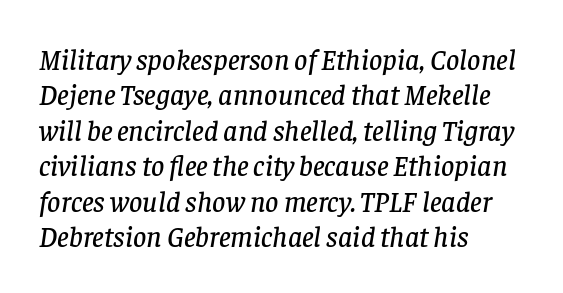
Q: Is the text italic (slanted)? A: Yes, it leans right by about 8 degrees.
Q: Is the typeface a serif or a sans-serif typeface? A: Serif.
Q: Is the text underlined? A: No.
Q: How is the paragraph aligned? A: Left-aligned.
Q: Is the spacing between letters normal or unusually wide? A: Normal.
Q: Width (condensed, normal, or wide)? A: Normal.
Q: Stroke contrast? A: Low.
Q: x-height? A: Large.
Q: Monospaced? A: No.
